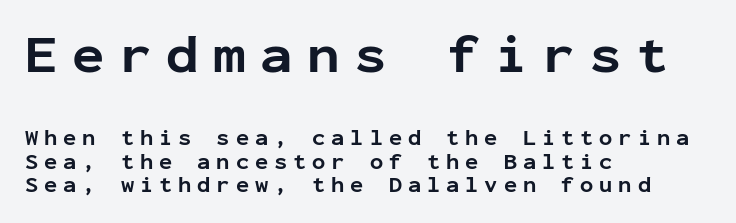
The image shows 54 px bold sans-serif type, upright, monospaced; set left-aligned, tight line spacing (1.07x), unusually wide letter spacing (+0.27 em), not underlined; the first (top) block is 2.45x larger; low stroke contrast and a medium x-height.
